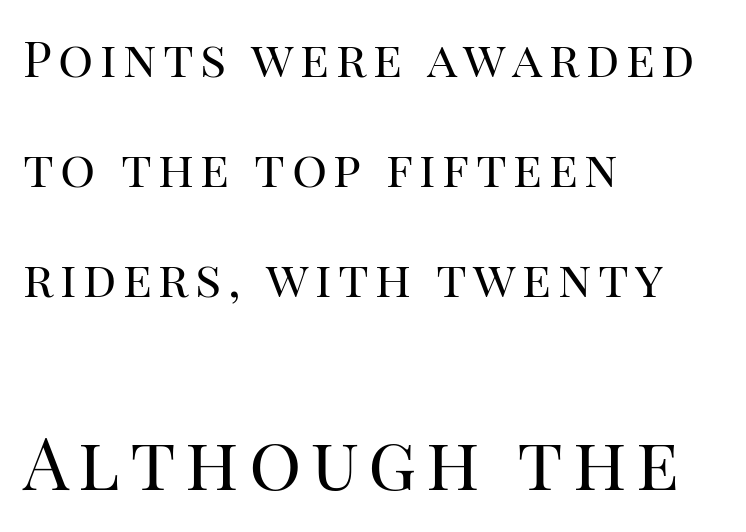
{"serif": "yes", "italic": "no", "bold": "no", "weight": "regular", "width": "normal", "stroke_contrast": "high", "x_height": "large", "monospaced": "no", "underline": "no", "align": "left", "line_spacing": "loose", "line_spacing_ratio": 2.24, "larger_block": "second", "size_ratio": 1.49, "glyph_px": 73}
